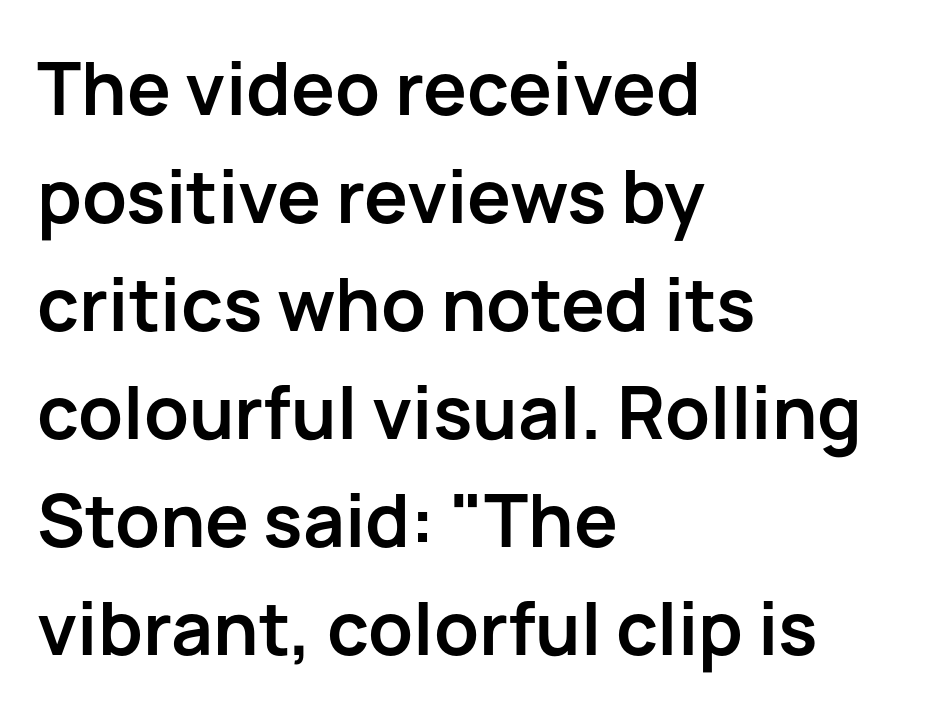
Q: Is the text bold? A: Yes.
Q: Is the text italic (slanted)? A: No, it is upright.
Q: Is the typeface a serif or a sans-serif typeface? A: Sans-serif.
Q: Is the text underlined? A: No.
Q: How is the paragraph aligned? A: Left-aligned.
Q: Is the spacing between letters normal or unusually wide? A: Normal.
Q: Is the spacing between lines tight, normal or loose? A: Normal.
Q: Width (condensed, normal, or wide)? A: Normal.
Q: Stroke contrast? A: Low.
Q: x-height? A: Medium.
Q: Monospaced? A: No.
